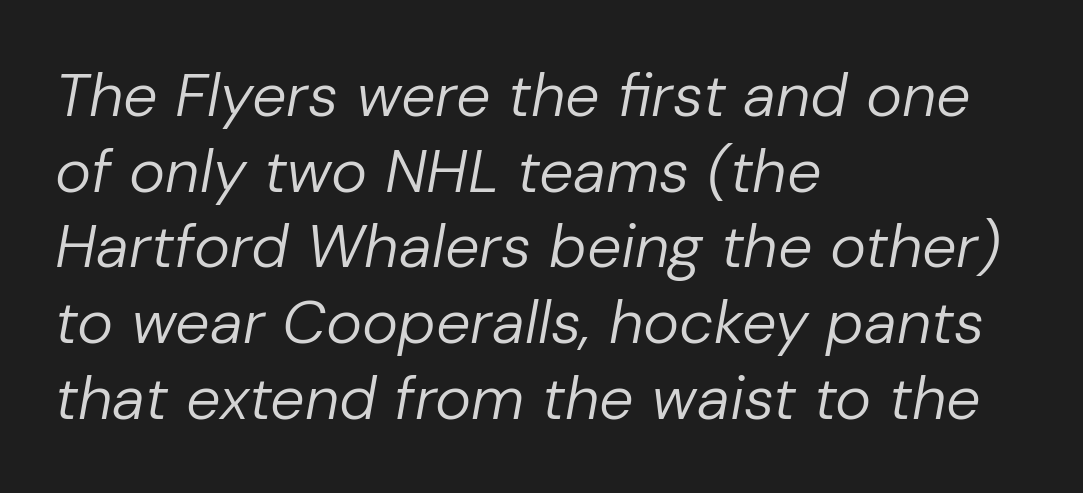
Heaviness? Minimal to ordinary, like unemphasized prose. The specimen omits any rule beneath the text block's lines. Observe the lean: these are italic letterforms. The letters advance in unequal steps, a hallmark of proportional type.
